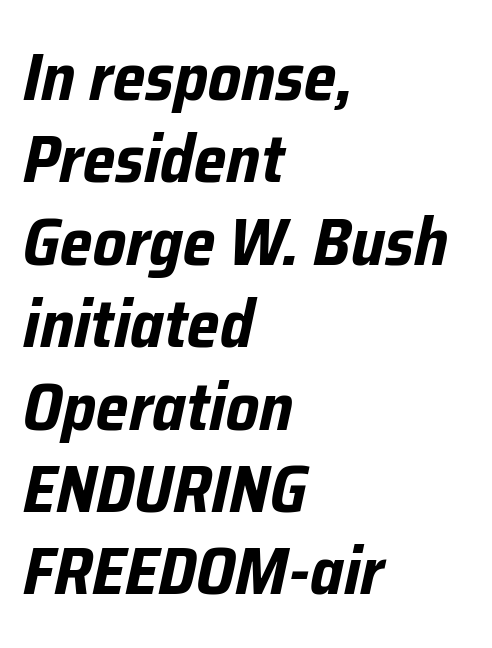
These lines were composed using italics. The zone under the glyphs is completely vacant. How are the letters spaced? Ordinarily, with no added tracking. One-word summary of the alignment: left. Think of a printed novel: that variable character pitch is what you see here. Compared with an ordinary text face, these strokes are far heavier — a full bold.
